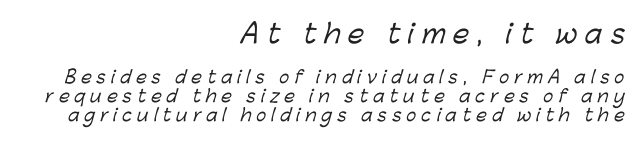
{"underline": "no", "align": "right", "line_spacing": "tight", "line_spacing_ratio": 1.1, "letter_spacing": "wide", "letter_spacing_em": 0.3, "larger_block": "first", "size_ratio": 1.53, "glyph_px": 26}
